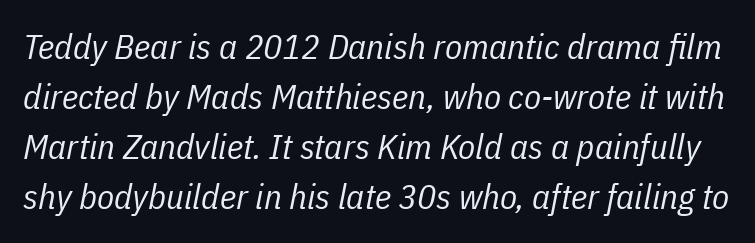
{"italic": "yes", "lean": "right", "slant_degrees": 11, "bold": "no", "weight": "regular", "width": "condensed", "stroke_contrast": "low", "x_height": "medium", "monospaced": "no", "underline": "no", "line_spacing": "normal", "line_spacing_ratio": 1.43, "letter_spacing": "normal", "letter_spacing_em": 0.0, "glyph_px": 35}
